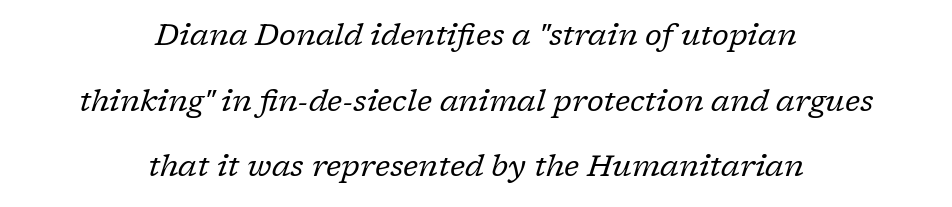
The image shows 30 px regular-weight serif type, italic (leaning right); set centered, loose line spacing (2.19x), normal letter spacing, not underlined; low stroke contrast and a medium x-height.
